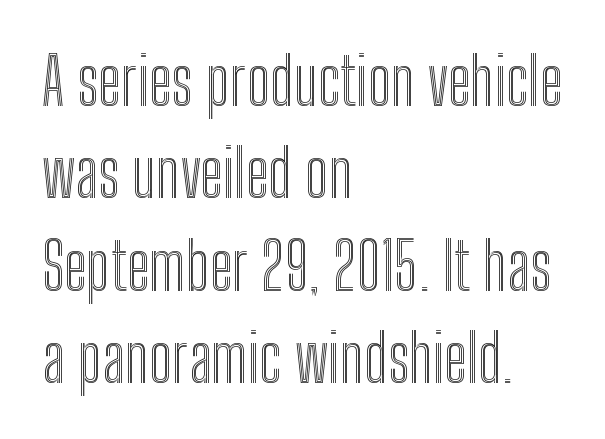
Q: Is the text italic (slanted)? A: No, it is upright.
Q: Is the text underlined? A: No.
Q: How is the paragraph aligned? A: Left-aligned.
Q: Is the spacing between letters normal or unusually wide? A: Normal.
Q: Is the spacing between lines tight, normal or loose? A: Normal.
Q: Width (condensed, normal, or wide)? A: Condensed.
Q: x-height? A: Medium.
Q: Monospaced? A: No.
